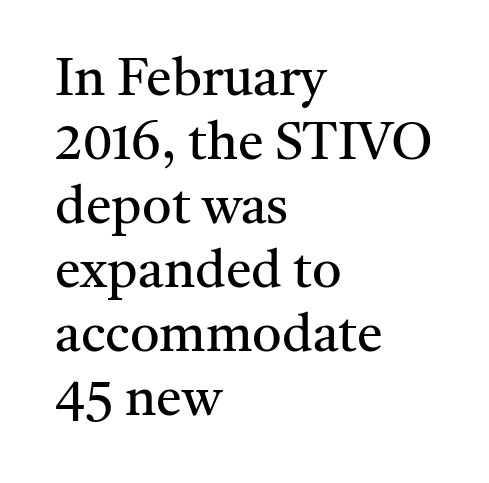
The image shows 52 px regular-weight serif type, upright; set left-aligned, line spacing 1.23x, normal letter spacing, not underlined; medium stroke contrast and a medium x-height.
